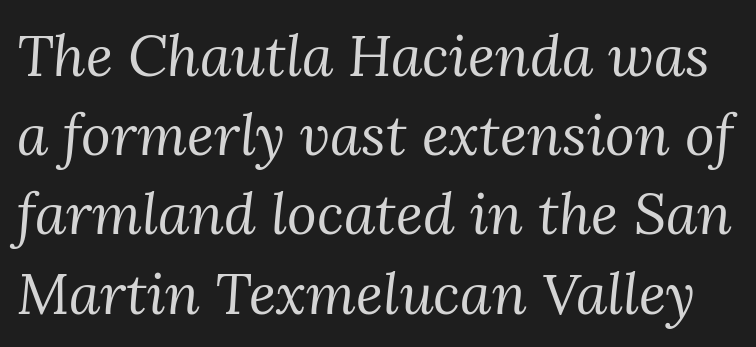
{"serif": "yes", "italic": "yes", "lean": "right", "slant_degrees": 3, "bold": "no", "weight": "regular", "width": "normal", "stroke_contrast": "medium", "x_height": "medium", "monospaced": "no", "underline": "no", "line_spacing": "normal", "line_spacing_ratio": 1.39, "letter_spacing": "normal", "letter_spacing_em": 0.0, "glyph_px": 57}
